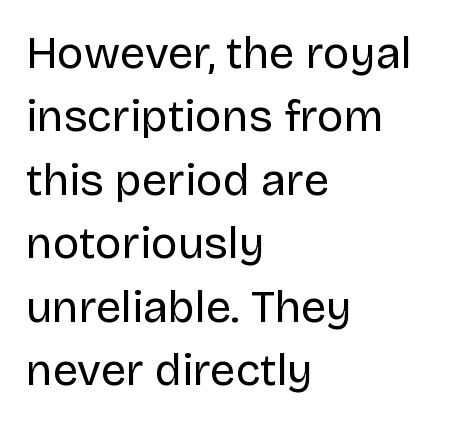
Q: Is the text bold? A: No.
Q: Is the text italic (slanted)? A: No, it is upright.
Q: Is the typeface a serif or a sans-serif typeface? A: Sans-serif.
Q: Is the text underlined? A: No.
Q: How is the paragraph aligned? A: Left-aligned.
Q: Is the spacing between letters normal or unusually wide? A: Normal.
Q: Is the spacing between lines tight, normal or loose? A: Normal.
Q: Width (condensed, normal, or wide)? A: Normal.
Q: Stroke contrast? A: Low.
Q: x-height? A: Large.
Q: Monospaced? A: No.
